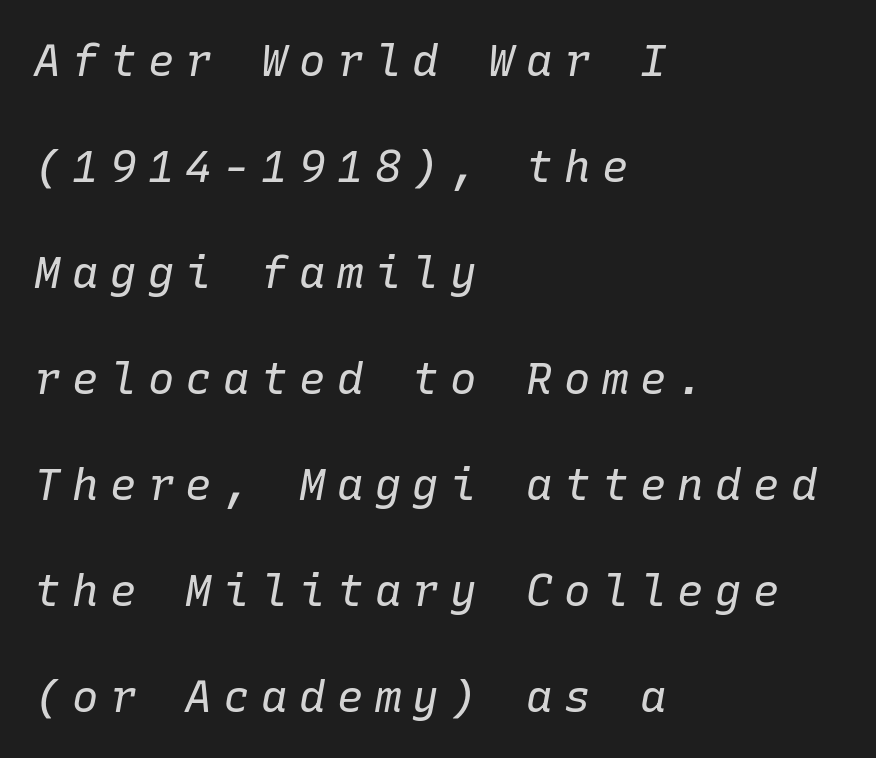
Q: Is the text bold? A: No.
Q: Is the text italic (slanted)? A: Yes, it leans right by about 10 degrees.
Q: Is the text underlined? A: No.
Q: How is the paragraph aligned? A: Left-aligned.
Q: Is the spacing between letters normal or unusually wide? A: Unusually wide.
Q: Is the spacing between lines tight, normal or loose? A: Loose.
Q: Width (condensed, normal, or wide)? A: Normal.
Q: Stroke contrast? A: Low.
Q: x-height? A: Medium.
Q: Monospaced? A: Yes.
